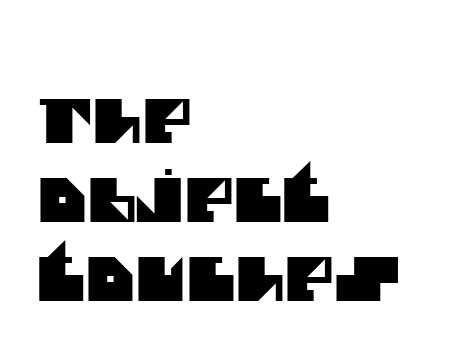
What kind of face is this? One without serifs — a sans. The rendering uses natural spacing where letterforms have individual widths. The rendering keeps characters at their native spacing. No word sits above an underline. The leading is moderate, giving the passage an even texture.
